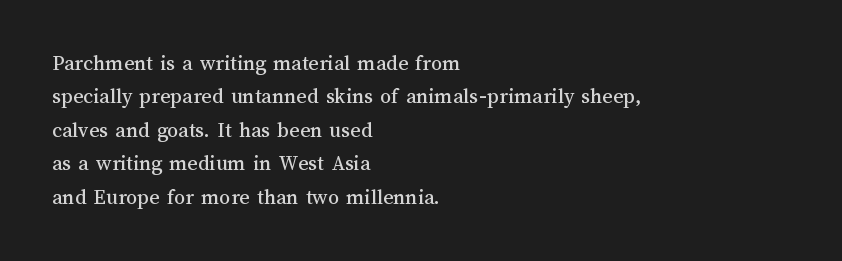
Regarding leading, the lines here are spaced in the standard way. The typography opts for an upright posture over an oblique one. Caption: multi-line text, flush left, ragged right. Nothing unusual about the tracking: characters are spaced as the font intends.
